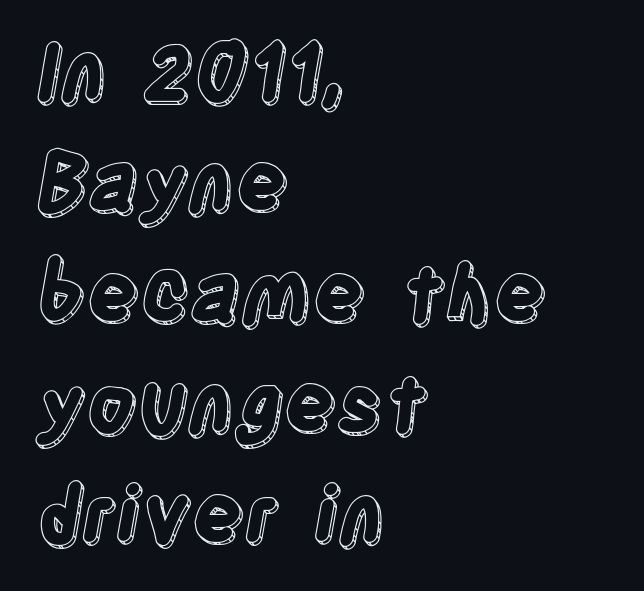
The image shows 78 px condensed type; set left-aligned, normal line spacing (1.42x), normal letter spacing, not underlined; a large x-height.
